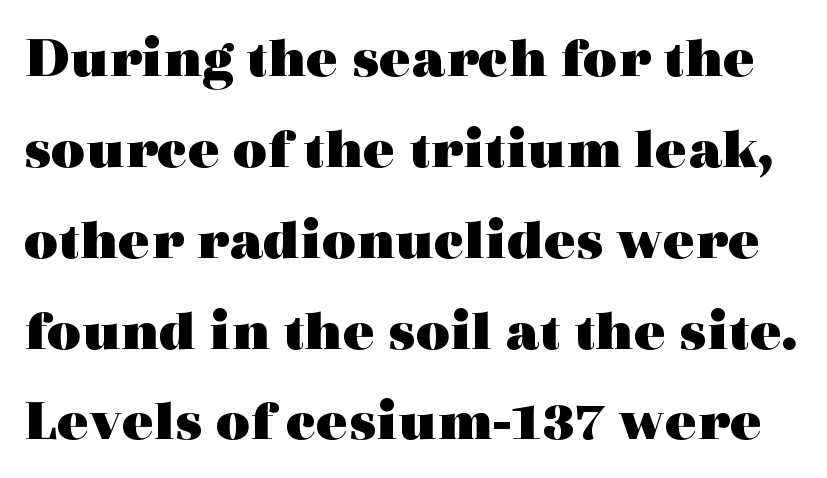
Q: Is the text bold? A: Yes.
Q: Is the text italic (slanted)? A: No, it is upright.
Q: Is the typeface a serif or a sans-serif typeface? A: Serif.
Q: Is the text underlined? A: No.
Q: Is the spacing between letters normal or unusually wide? A: Normal.
Q: Is the spacing between lines tight, normal or loose? A: Normal.
Q: Width (condensed, normal, or wide)? A: Wide.
Q: x-height? A: Medium.
Q: Monospaced? A: No.
